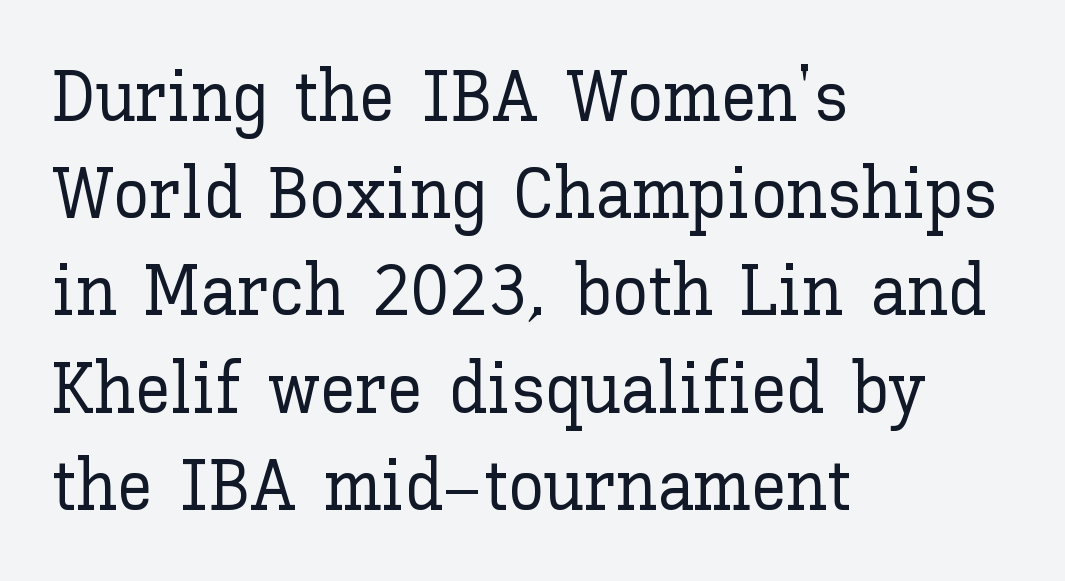
A clean baseline with only descenders dipping below it. The face used here is proportionally spaced, like ordinary book or web type. Nothing unusual about the tracking: characters are spaced as the font intends. The designer left line spacing at the default. Does the lettering tilt? It doesn't — this is upright.
